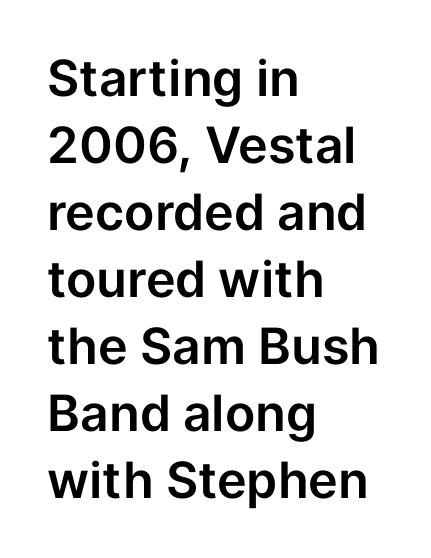
This sample keeps an unexceptional amount of space between lines. Every character sits straight up, as roman type does. Observe the absence of serifs on each vertical stroke in this sample. If you drew a ruler down the left edge, every line would touch it. Each row of text sits above clean, open space. Character widths vary here, with narrow letters taking less room than wide ones.
